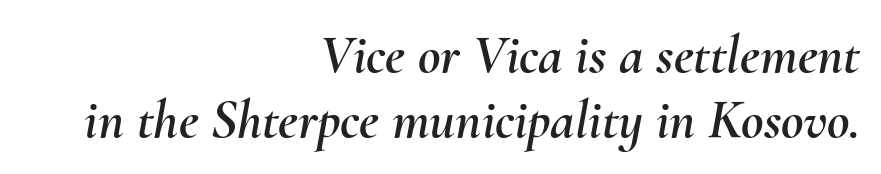
The image shows 55 px text type, italic (leaning right); set right-aligned, line spacing 1.18x, normal letter spacing, not underlined; medium stroke contrast and a small x-height.
